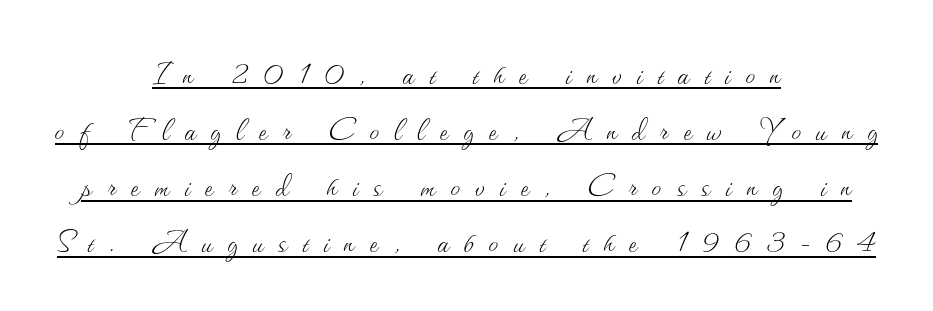
Q: Is the text bold? A: No.
Q: Is the text italic (slanted)? A: Yes.
Q: Is the text underlined? A: Yes.
Q: How is the paragraph aligned? A: Centered.
Q: Is the spacing between letters normal or unusually wide? A: Unusually wide.
Q: Is the spacing between lines tight, normal or loose? A: Normal.
Q: Width (condensed, normal, or wide)? A: Normal.
Q: Stroke contrast? A: Medium.
Q: x-height? A: Small.
Q: Monospaced? A: No.
